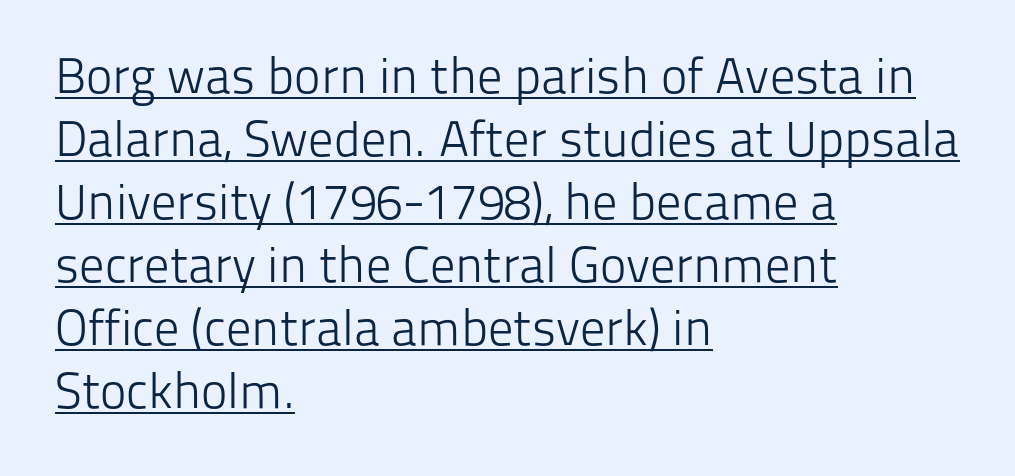
The image shows 50 px light sans-serif type, upright; set left-aligned, normal line spacing (1.26x), normal letter spacing, underlined; low stroke contrast and a medium x-height.
